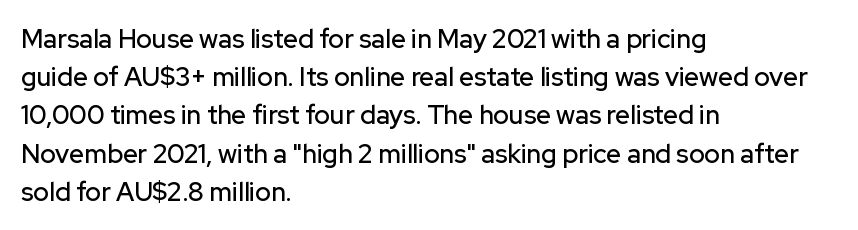
Glance below the letters and you will spot only blank space. Interline gaps are of average width in this sample. The type sits square on the baseline with zero lean. The text block is weighted toward the left margin, trailing off unevenly rightward. These lines keep a tight, regular rhythm from letter to letter.
